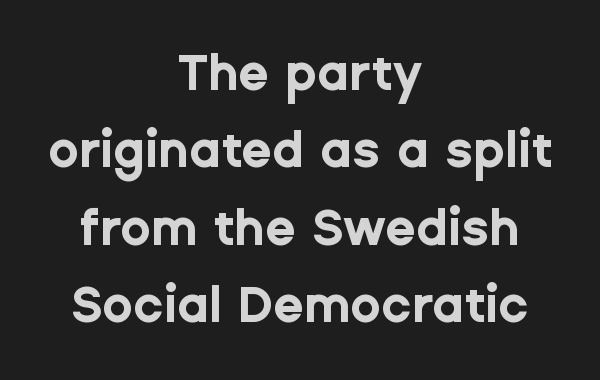
Q: Is the text bold? A: Yes.
Q: Is the text italic (slanted)? A: No, it is upright.
Q: Is the typeface a serif or a sans-serif typeface? A: Sans-serif.
Q: Is the text underlined? A: No.
Q: How is the paragraph aligned? A: Centered.
Q: Is the spacing between letters normal or unusually wide? A: Normal.
Q: Is the spacing between lines tight, normal or loose? A: Normal.
Q: Width (condensed, normal, or wide)? A: Normal.
Q: Stroke contrast? A: Low.
Q: x-height? A: Medium.
Q: Monospaced? A: No.
